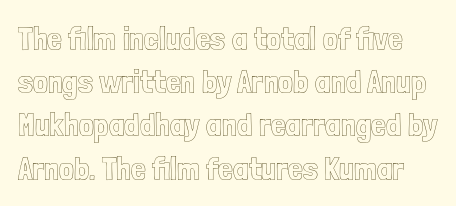
{"italic": "no", "width": "condensed", "x_height": "medium", "monospaced": "no", "underline": "no", "line_spacing": "normal", "line_spacing_ratio": 1.31, "letter_spacing": "normal", "letter_spacing_em": 0.0, "glyph_px": 33}
